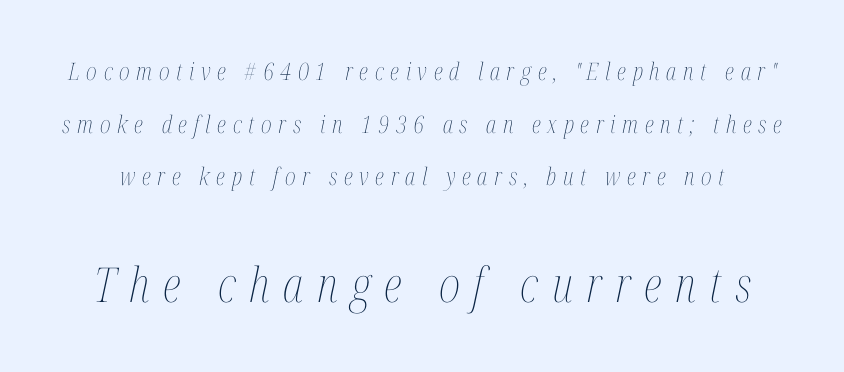
Leading is clearly above the norm, producing a sparse column. Tracking value appears strongly positive — letters spread wide. Every character sits at an angle, as italics do. Bigger letters appear in the bottom chunk; the top chunk is reduced.
